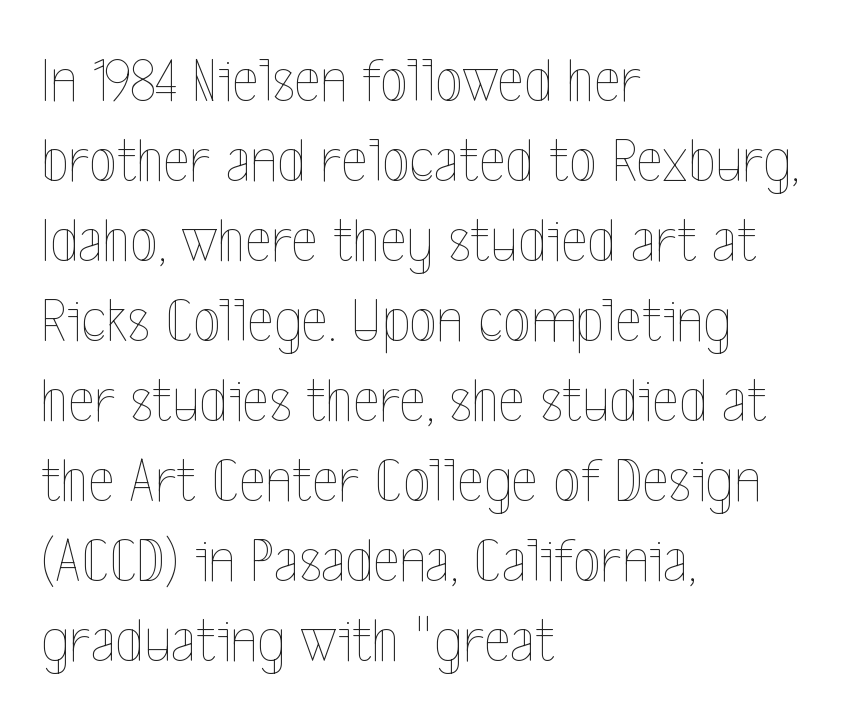
Q: Is the text bold? A: No.
Q: Is the text italic (slanted)? A: No, it is upright.
Q: Is the text underlined? A: No.
Q: How is the paragraph aligned? A: Left-aligned.
Q: Is the spacing between letters normal or unusually wide? A: Normal.
Q: Is the spacing between lines tight, normal or loose? A: Normal.
Q: Width (condensed, normal, or wide)? A: Condensed.
Q: x-height? A: Medium.
Q: Monospaced? A: No.
